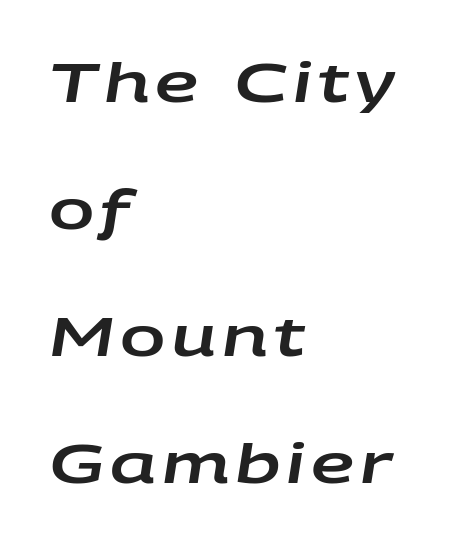
{"italic": "yes", "lean": "right", "slant_degrees": 9, "width": "wide", "stroke_contrast": "low", "x_height": "large", "monospaced": "no", "underline": "no", "align": "left", "line_spacing": "loose", "line_spacing_ratio": 2.35, "glyph_px": 54}
